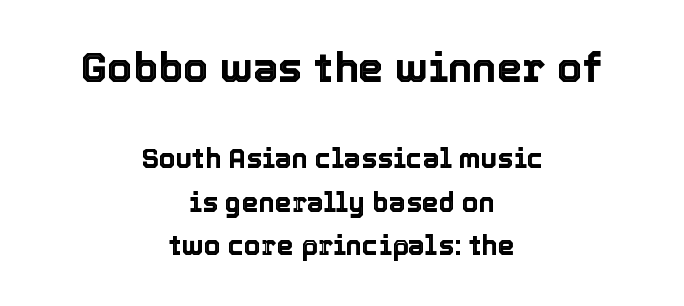
Q: Is the text italic (slanted)? A: No, it is upright.
Q: Is the text underlined? A: No.
Q: How is the paragraph aligned? A: Centered.
Q: Is the spacing between letters normal or unusually wide? A: Normal.
Q: Is the spacing between lines tight, normal or loose? A: Normal.
Q: Which block of text is set in a larger size, the first (top) or the second (bottom)? A: The first (top) one.
Q: Width (condensed, normal, or wide)? A: Normal.
Q: x-height? A: Medium.
Q: Monospaced? A: No.
